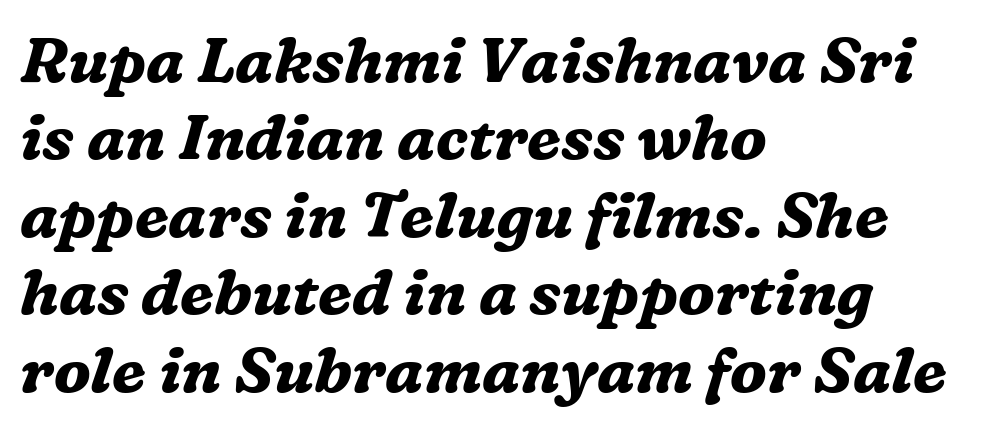
The image shows 63 px bold serif type, italic (leaning right); set left-aligned, line spacing 1.23x, normal letter spacing, not underlined; medium stroke contrast and a medium x-height.
